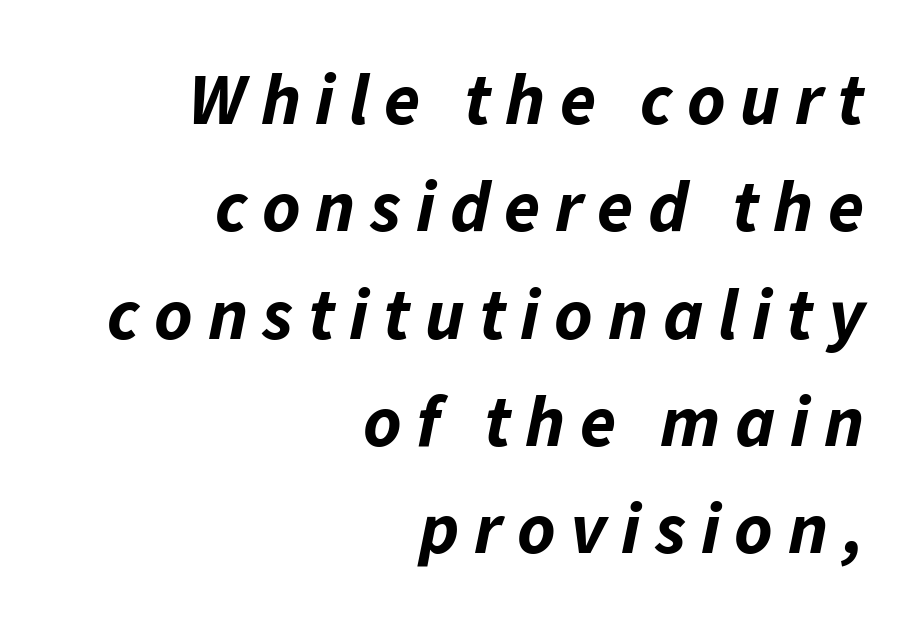
{"italic": "yes", "lean": "right", "slant_degrees": 11, "bold": "yes", "weight": "bold", "width": "normal", "stroke_contrast": "low", "x_height": "medium", "monospaced": "no", "underline": "no", "align": "right", "line_spacing": "normal", "line_spacing_ratio": 1.47, "letter_spacing": "wide", "letter_spacing_em": 0.2, "glyph_px": 73}
